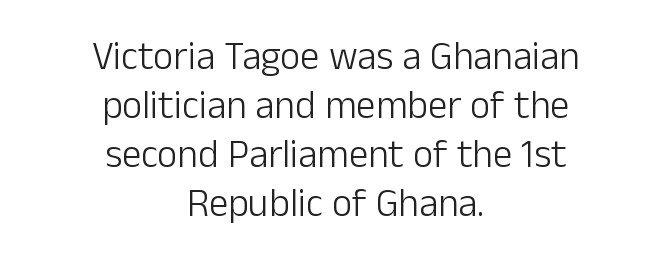
Weight: in the light-to-regular range. The characters display no serif detailing; their extremities are plain. In CSS terms this would be text-align: center. Tall strokes in this sample are plumb rather than angled. Only glyphs here, with clear space below each row.
